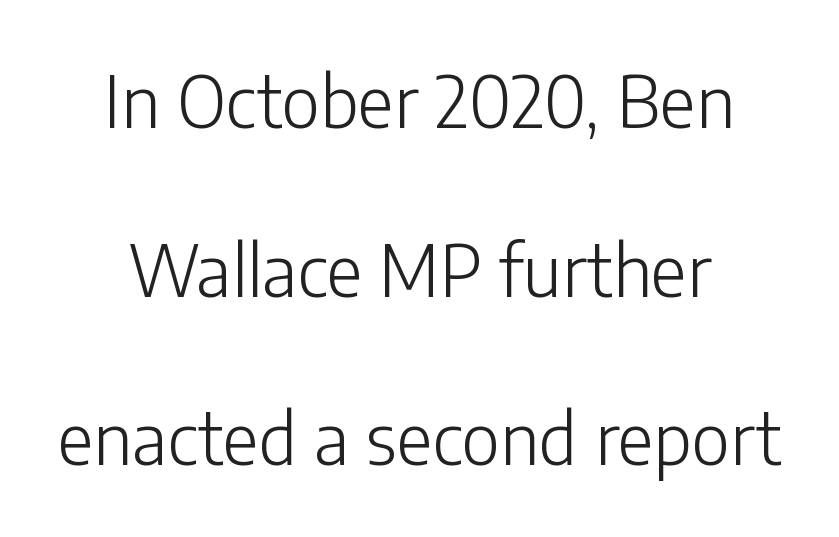
No italicization has been applied; the sample stays upright. Stroke mass is kept to a normal reading level or below. Reading down the column, the eye jumps a long way to each next line. Students, note that the glyphs here touch the page at normal intervals. These lines are rendered in a variable-pitch font. I'd call this a sans setting — the letters go barefoot.
